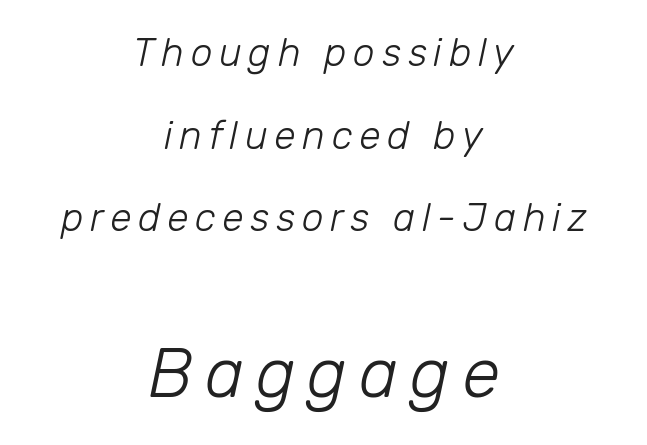
Q: Is the text bold? A: No.
Q: Is the text italic (slanted)? A: Yes, it leans right by about 12 degrees.
Q: Is the text underlined? A: No.
Q: How is the paragraph aligned? A: Centered.
Q: Is the spacing between lines tight, normal or loose? A: Loose.
Q: Which block of text is set in a larger size, the first (top) or the second (bottom)? A: The second (bottom) one.
Q: Width (condensed, normal, or wide)? A: Normal.
Q: Stroke contrast? A: Low.
Q: x-height? A: Medium.
Q: Monospaced? A: No.
